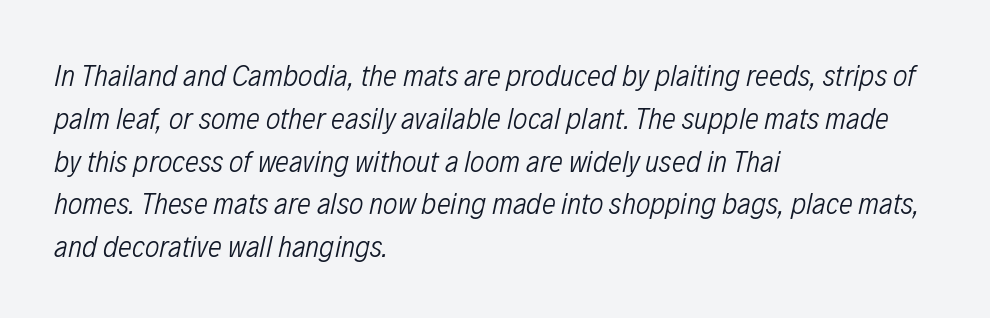
{"italic": "yes", "lean": "right", "slant_degrees": 12, "bold": "no", "weight": "light", "width": "condensed", "stroke_contrast": "low", "x_height": "medium", "monospaced": "no", "underline": "no", "align": "left", "line_spacing": "normal", "line_spacing_ratio": 1.38, "letter_spacing": "normal", "letter_spacing_em": 0.0, "glyph_px": 31}
